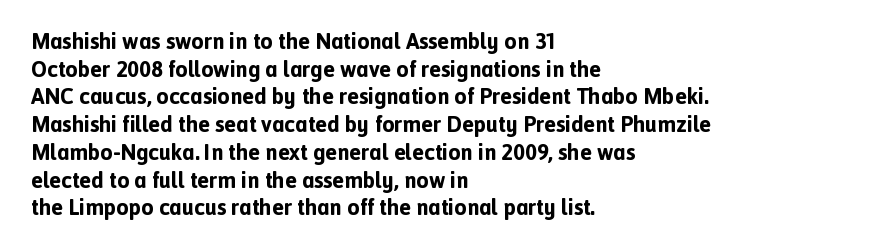
These words are printed bold, with thick strokes throughout. The string is rendered with underlining switched off. What's the leading like? Ordinary, nothing unusual. Tracking value appears to be zero — textbook default spacing. This rendering uses left alignment, leaving the right contour irregular. Every stem runs plumb, perpendicular to the baseline.
